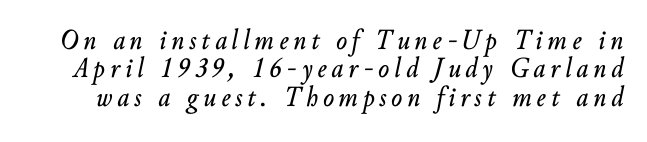
The area under the type is left untouched. Characters are canted at an angle relative to the baseline's perpendicular. The rendering uses natural spacing where letterforms have individual widths. Cramped leading.
